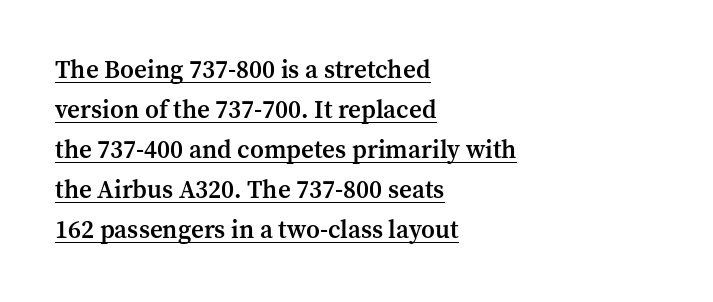
All the whitespace from short lines collects on the right. Weight check: semibold — heavier than regular, not quite bold. The rendered words wear a rule along their underside. Line spacing here is normal. Posture: upright roman.
